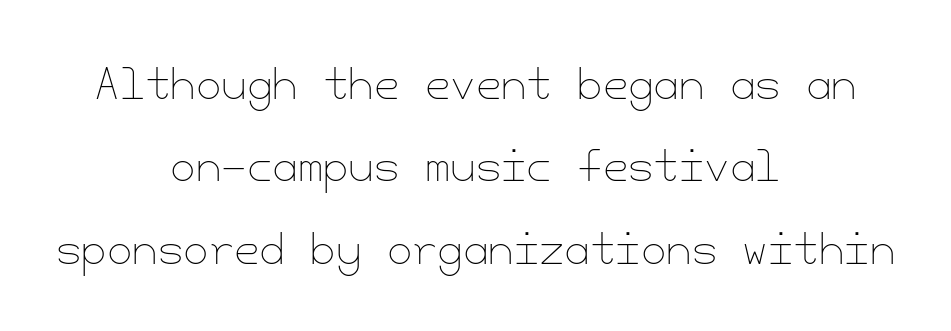
The image shows 41 px thin type, upright; set centered, loose line spacing (2.01x), normal letter spacing, not underlined; low stroke contrast and a small x-height.
